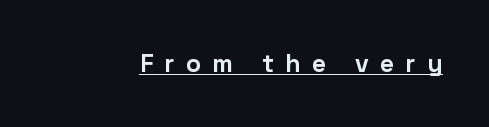
Caption: lettering with a line underneath. Plenty of ink on the page — the face is bold. This is roman type, the default non-slanted kind. Between one letter and the next there's a generous, obvious gap.
